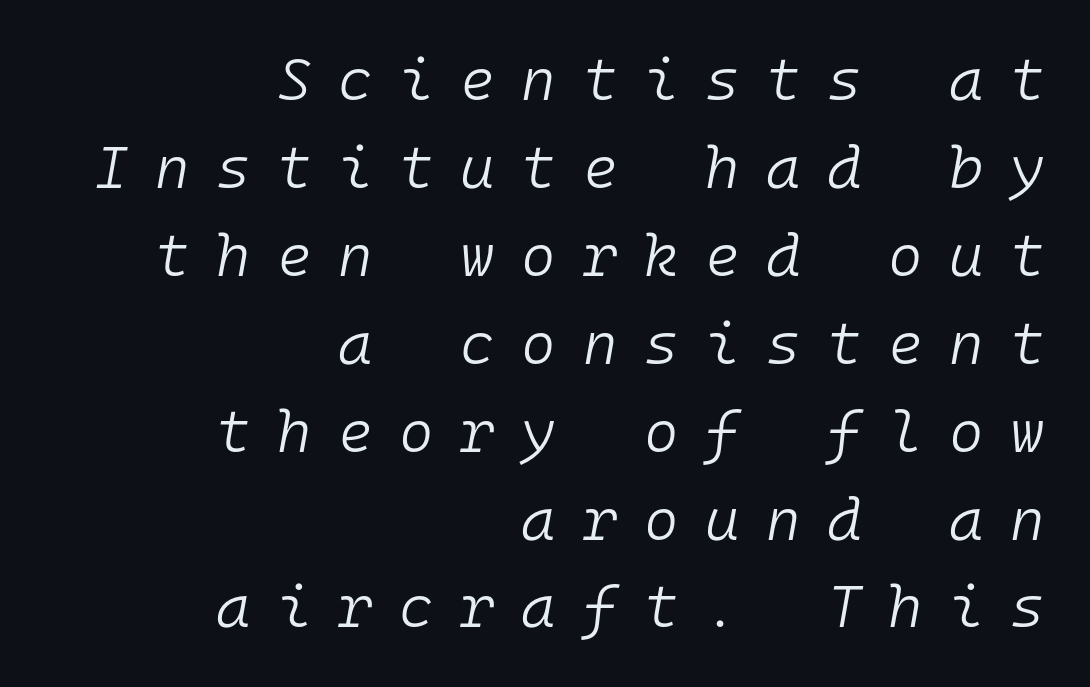
{"italic": "yes", "lean": "right", "slant_degrees": 10, "bold": "no", "weight": "light", "width": "normal", "stroke_contrast": "low", "x_height": "medium", "monospaced": "yes", "underline": "no", "align": "right", "line_spacing": "normal", "line_spacing_ratio": 1.49, "letter_spacing": "wide", "letter_spacing_em": 0.45, "glyph_px": 59}
